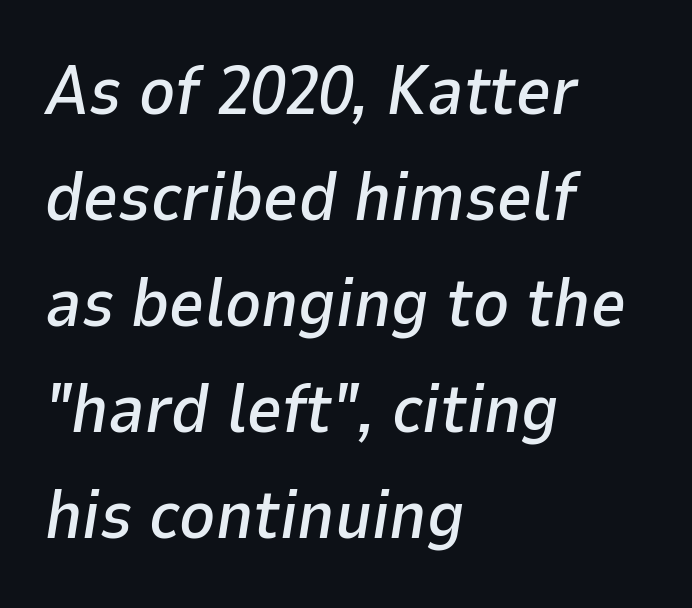
Q: Is the text italic (slanted)? A: Yes, it leans right by about 9 degrees.
Q: Is the text underlined? A: No.
Q: How is the paragraph aligned? A: Left-aligned.
Q: Is the spacing between letters normal or unusually wide? A: Normal.
Q: Is the spacing between lines tight, normal or loose? A: Normal.
Q: Width (condensed, normal, or wide)? A: Normal.
Q: Stroke contrast? A: Low.
Q: x-height? A: Medium.
Q: Monospaced? A: No.
